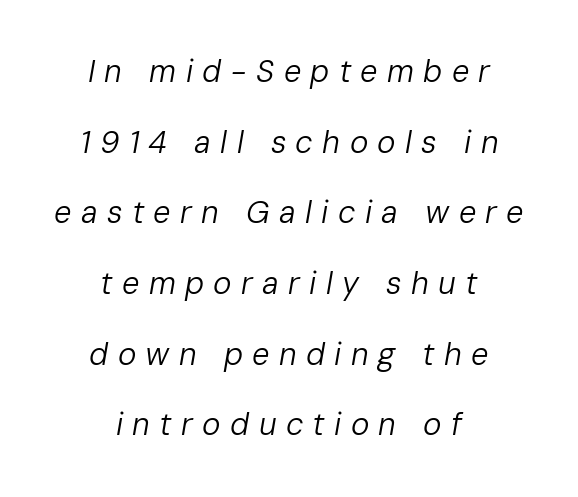
Q: Is the text bold? A: No.
Q: Is the text italic (slanted)? A: Yes, it leans right by about 10 degrees.
Q: Is the text underlined? A: No.
Q: How is the paragraph aligned? A: Centered.
Q: Is the spacing between letters normal or unusually wide? A: Unusually wide.
Q: Is the spacing between lines tight, normal or loose? A: Loose.
Q: Width (condensed, normal, or wide)? A: Normal.
Q: Stroke contrast? A: Low.
Q: x-height? A: Medium.
Q: Monospaced? A: No.
